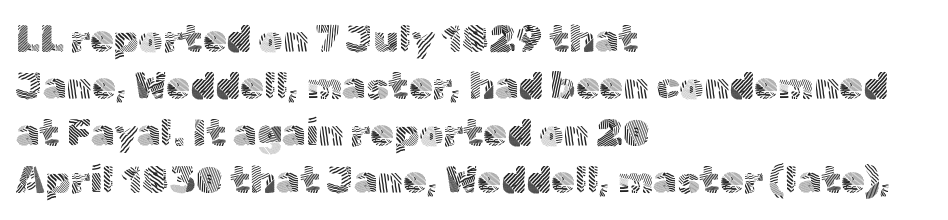
Q: Is the text bold? A: No.
Q: Is the text italic (slanted)? A: No, it is upright.
Q: Is the typeface a serif or a sans-serif typeface? A: Sans-serif.
Q: Is the text underlined? A: No.
Q: How is the paragraph aligned? A: Left-aligned.
Q: Is the spacing between letters normal or unusually wide? A: Normal.
Q: Width (condensed, normal, or wide)? A: Normal.
Q: x-height? A: Medium.
Q: Monospaced? A: No.
